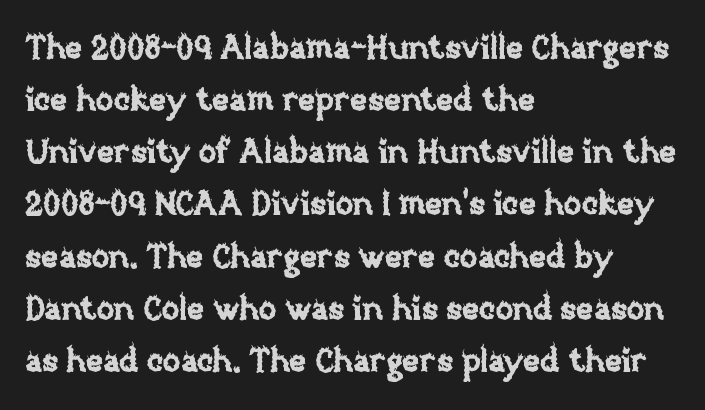
{"italic": "no", "width": "normal", "stroke_contrast": "low", "x_height": "large", "monospaced": "no", "underline": "no", "align": "left", "line_spacing": "normal", "line_spacing_ratio": 1.58, "letter_spacing": "normal", "letter_spacing_em": 0.0, "glyph_px": 33}
